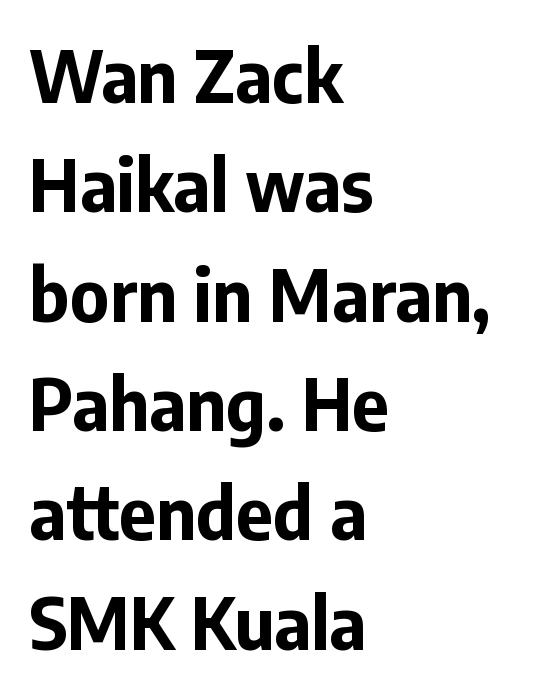
{"serif": "no", "italic": "no", "bold": "yes", "weight": "bold", "width": "normal", "stroke_contrast": "low", "x_height": "medium", "monospaced": "no", "underline": "no", "align": "left", "line_spacing": "normal", "line_spacing_ratio": 1.54, "letter_spacing": "normal", "letter_spacing_em": 0.0, "glyph_px": 71}
